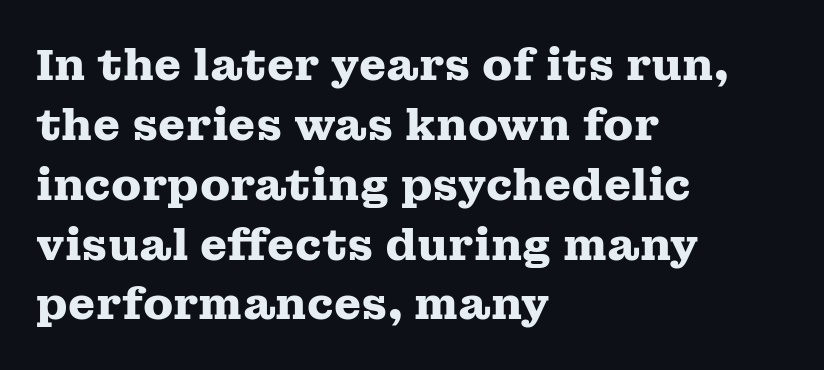
{"serif": "yes", "italic": "no", "bold": "yes", "weight": "heavy", "width": "wide", "stroke_contrast": "medium", "x_height": "medium", "monospaced": "no", "underline": "no", "align": "left", "line_spacing": "normal", "line_spacing_ratio": 1.36, "letter_spacing": "normal", "letter_spacing_em": 0.0, "glyph_px": 44}
